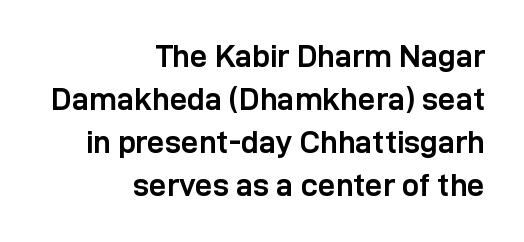
{"serif": "no", "italic": "no", "bold": "yes", "weight": "semibold", "width": "normal", "stroke_contrast": "low", "x_height": "medium", "monospaced": "no", "underline": "no", "align": "right", "line_spacing": "normal", "line_spacing_ratio": 1.39, "letter_spacing": "normal", "letter_spacing_em": 0.0, "glyph_px": 31}
